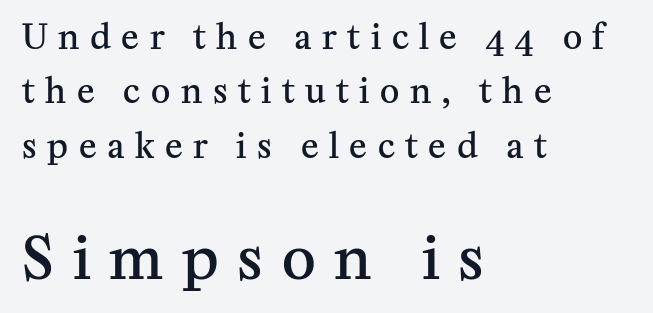
The lettering holds an erect, upright posture throughout. This rendering employs a face with finishing strokes, i.e., a serif. Caption: upper text group reduced, lower text group enlarged. These lines are rendered in a variable-pitch font. Caption: expanded tracking, letters set apart. The rows are spaced the way most documents space them.
